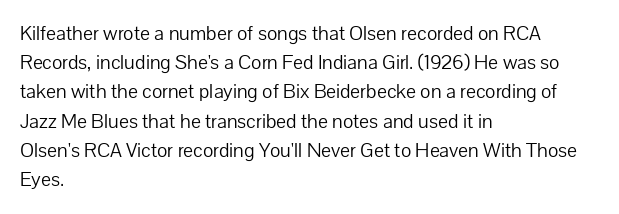
Q: Is the text bold? A: No.
Q: Is the text italic (slanted)? A: No, it is upright.
Q: Is the text underlined? A: No.
Q: How is the paragraph aligned? A: Left-aligned.
Q: Is the spacing between letters normal or unusually wide? A: Normal.
Q: Is the spacing between lines tight, normal or loose? A: Normal.
